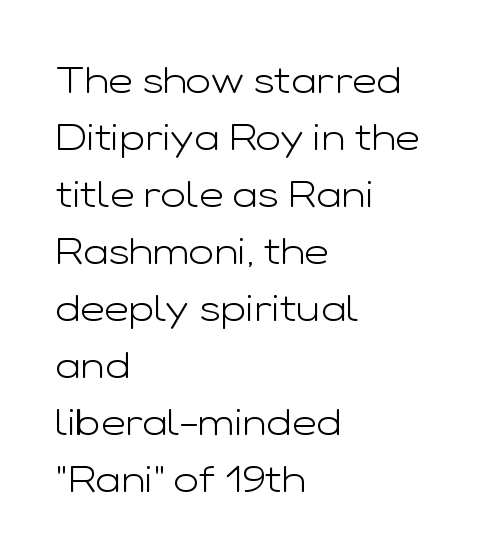
{"serif": "no", "italic": "no", "bold": "no", "weight": "light", "width": "wide", "stroke_contrast": "low", "x_height": "medium", "monospaced": "no", "underline": "no", "align": "left", "line_spacing": "normal", "line_spacing_ratio": 1.5, "letter_spacing": "normal", "letter_spacing_em": 0.0, "glyph_px": 38}
